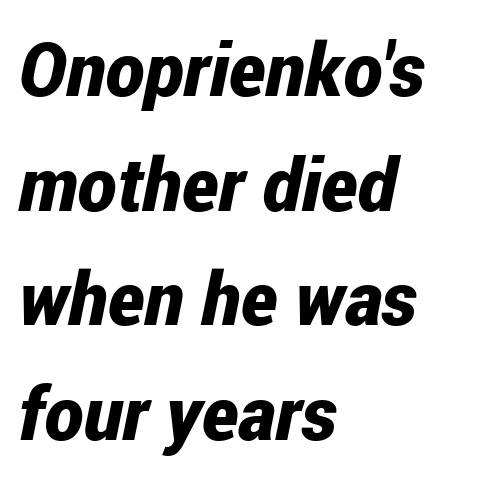
Left-aligned paragraph, ragged on the right. Stroke thickness is high; the sample reads as a true bold. The area under the type is left untouched. The space between consecutive lines is moderate. A typesetter would mark this as italic. The rendering keeps characters at their native spacing.
